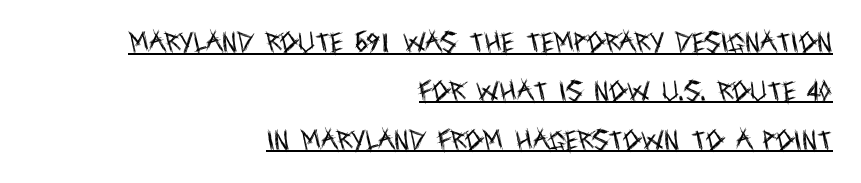
{"italic": "no", "bold": "no", "underline": "yes", "align": "right", "line_spacing": "loose", "line_spacing_ratio": 2.12, "letter_spacing": "normal", "letter_spacing_em": 0.0, "glyph_px": 23}
